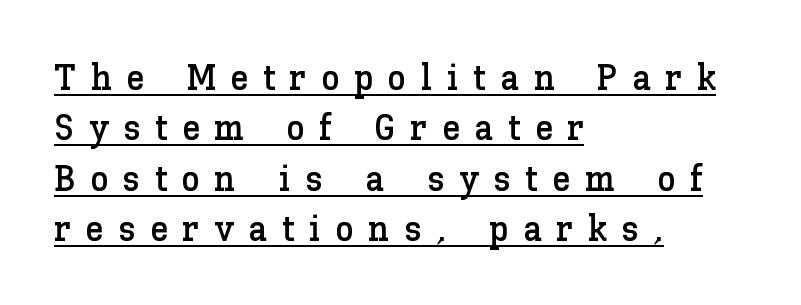
{"italic": "no", "width": "normal", "stroke_contrast": "low", "x_height": "medium", "monospaced": "no", "underline": "yes", "align": "left", "line_spacing": "normal", "line_spacing_ratio": 1.36, "letter_spacing": "wide", "letter_spacing_em": 0.39, "glyph_px": 37}
